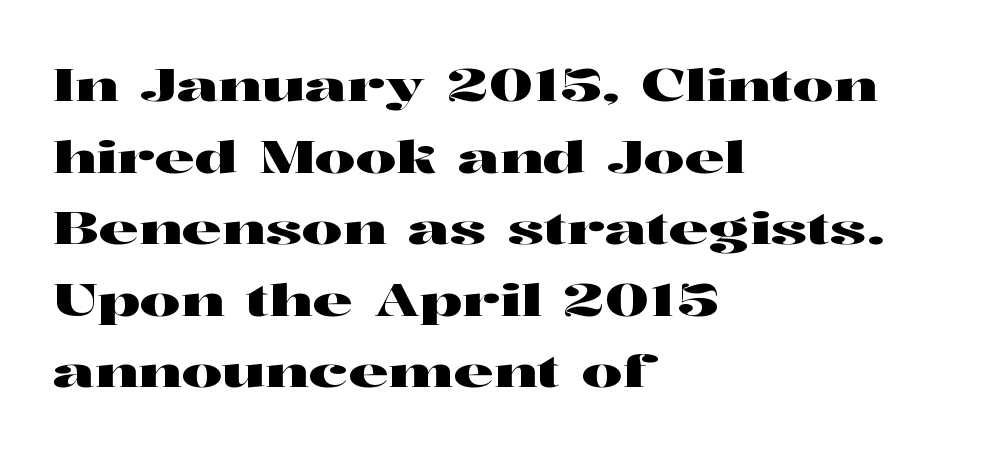
The text was rendered using a seriffed face with decorative stroke endings. This rendering leaves character spacing at its baseline value. The specimen omits any rule beneath the text block's lines. Interline gaps are of average width in this sample. Think of a printed novel: that variable character pitch is what you see here. Vertical strokes here are truly vertical.
